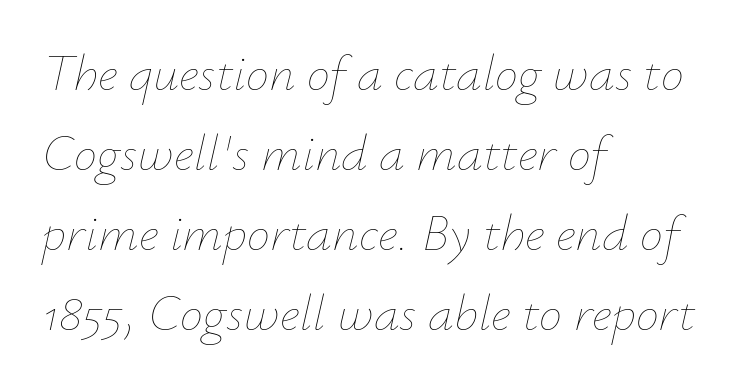
The letters look calm and open, with moderate or lighter stems. These lines are rendered in a variable-pitch font. Each line starts at the same left margin while the right side varies. Every character sits at an angle, as italics do.
